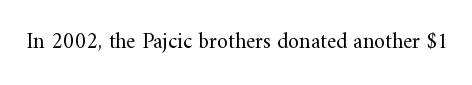
The space directly below the letters is spotless. Quick note: not italic, upright. The line texture is even and compact thanks to regular tracking. These glyphs show unthickened strokes, regular width or finer.
